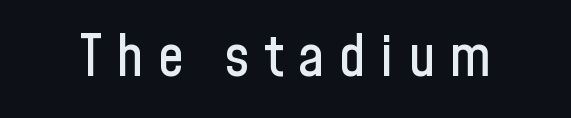
Q: Is the text italic (slanted)? A: No, it is upright.
Q: Is the typeface a serif or a sans-serif typeface? A: Sans-serif.
Q: Is the text underlined? A: No.
Q: Is the spacing between letters normal or unusually wide? A: Unusually wide.
Q: Width (condensed, normal, or wide)? A: Condensed.
Q: Stroke contrast? A: Low.
Q: x-height? A: Medium.
Q: Monospaced? A: No.
